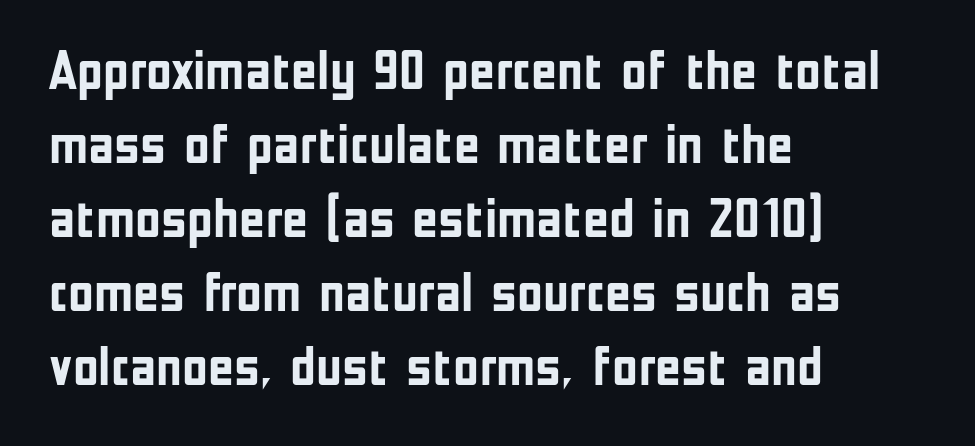
{"serif": "no", "italic": "no", "bold": "yes", "weight": "semibold", "width": "condensed", "stroke_contrast": "low", "x_height": "medium", "monospaced": "no", "underline": "no", "align": "left", "line_spacing": "normal", "line_spacing_ratio": 1.32, "letter_spacing": "normal", "letter_spacing_em": 0.0, "glyph_px": 56}
